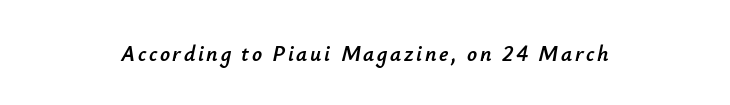
The image shows 22 px text type, italic (leaning right); set centered, not underlined.
